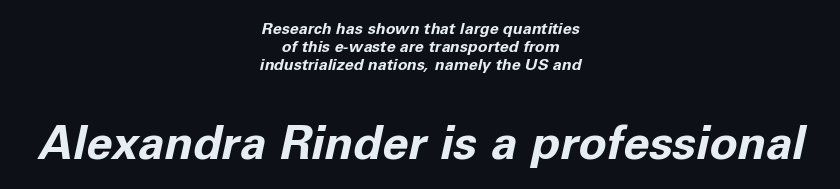
Q: Is the text bold? A: Yes.
Q: Is the text italic (slanted)? A: Yes, it leans right by about 11 degrees.
Q: Is the text underlined? A: No.
Q: How is the paragraph aligned? A: Centered.
Q: Is the spacing between letters normal or unusually wide? A: Normal.
Q: Is the spacing between lines tight, normal or loose? A: Tight.
Q: Which block of text is set in a larger size, the first (top) or the second (bottom)? A: The second (bottom) one.
Q: Width (condensed, normal, or wide)? A: Normal.
Q: Stroke contrast? A: Low.
Q: x-height? A: Medium.
Q: Monospaced? A: No.
